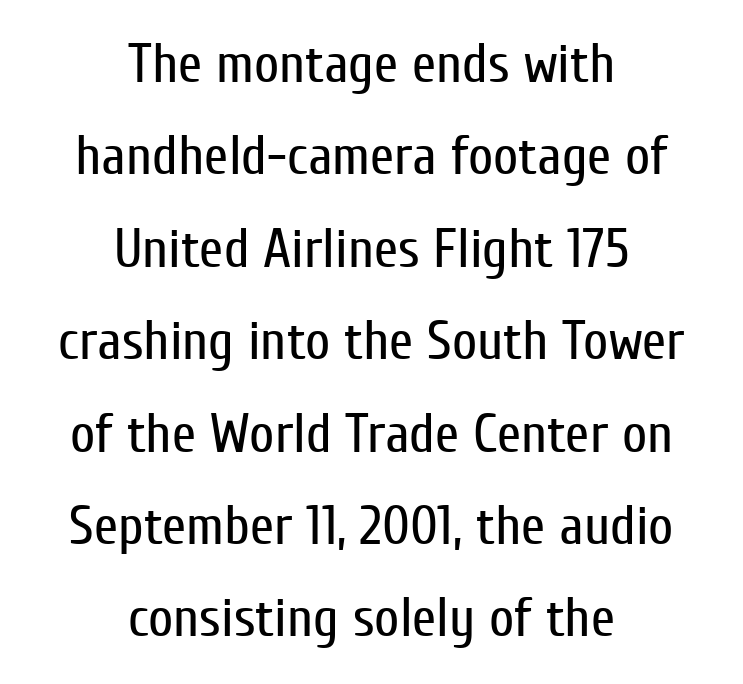
The string is rendered with underlining switched off. You could not count columns in this text — the font is proportionally spaced. If you drew a line through each stem, it would be perfectly vertical. The text block is weighted toward neither margin, spreading evenly from the middle. Rows of type keep a routine distance in the vertical direction.
